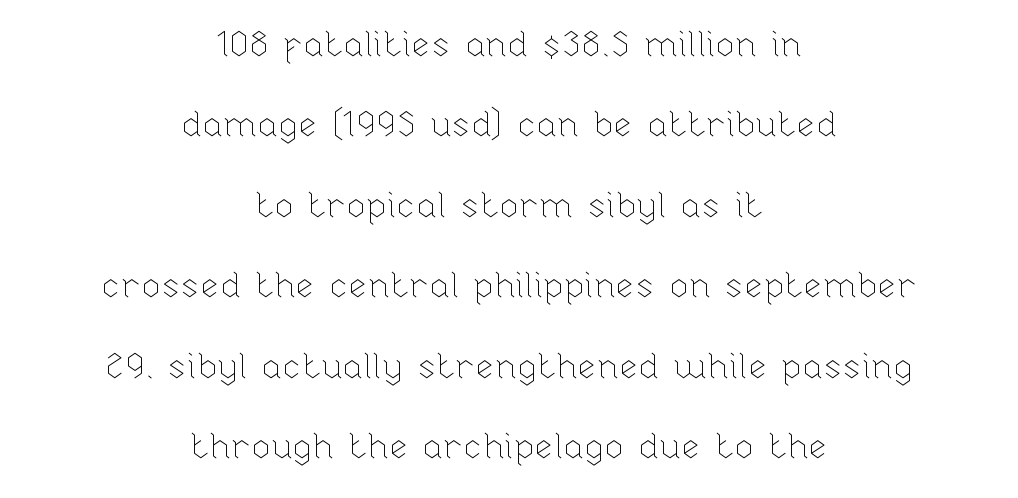
The image shows 35 px thin type, upright; set centered, loose line spacing (2.3x), normal letter spacing, not underlined; low stroke contrast and a medium x-height.
